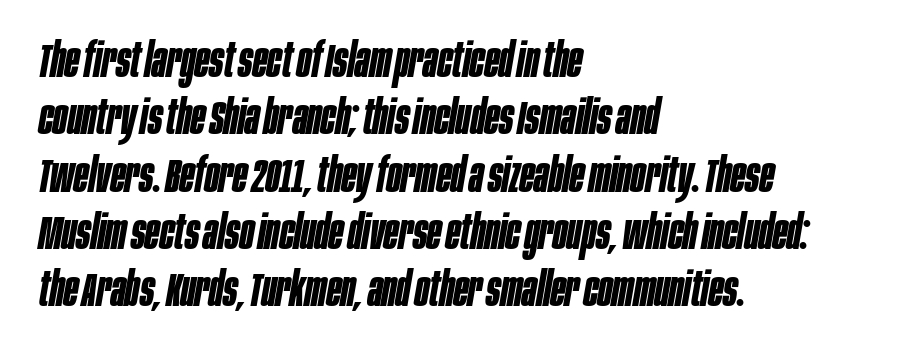
The rendering keeps characters at their native spacing. Looks like regular typesetting: each glyph gets only the width it needs. The rendering applies a slant to the glyphs. Horizontal alignment here is leftward, the default for most running prose. What weight is shown? A full bold with thick strokes.
